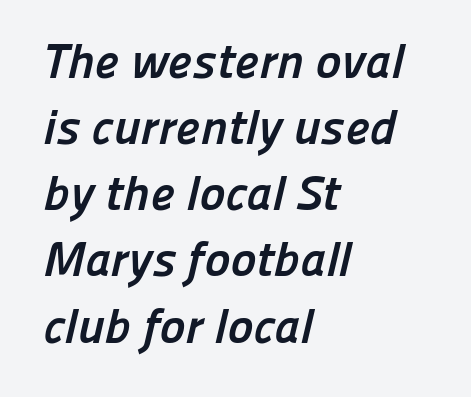
{"serif": "no", "bold": "yes", "weight": "semibold", "width": "normal", "stroke_contrast": "low", "x_height": "medium", "monospaced": "no", "underline": "no", "align": "left", "line_spacing": "normal", "line_spacing_ratio": 1.35, "letter_spacing": "normal", "letter_spacing_em": 0.0, "glyph_px": 49}
